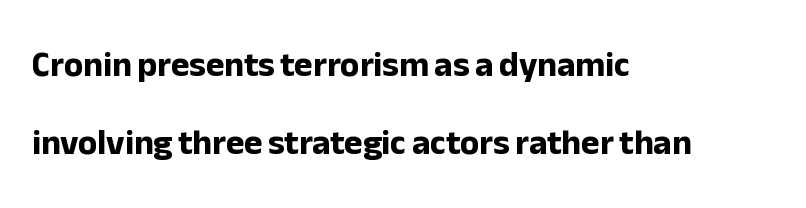
Anything drawn beneath the words? Only blank space. Standard letterfit; no display-style spreading of the glyphs. Vertically, the passage feels expansive, rows floating well apart. Caption: bold face, heavy strokes. In terms of letterform style, serifs are entirely absent. Unlike italic type, these characters show no tilt at all.
